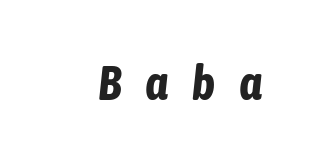
{"italic": "yes", "lean": "right", "slant_degrees": 6, "bold": "yes", "weight": "bold", "width": "condensed", "stroke_contrast": "low", "x_height": "medium", "monospaced": "no", "underline": "no", "letter_spacing": "wide", "letter_spacing_em": 0.49, "glyph_px": 49}
